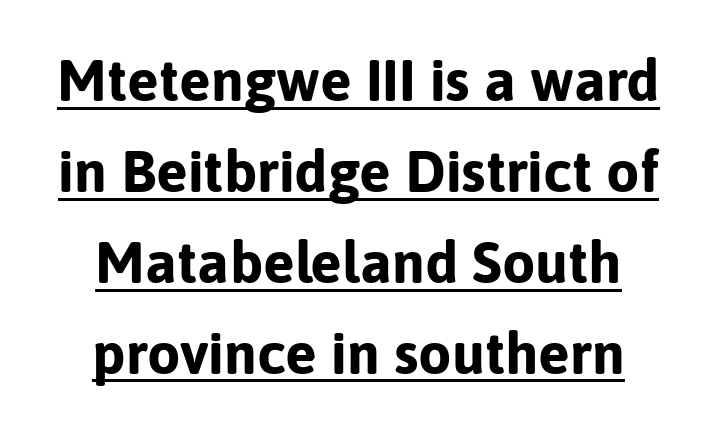
The image shows 59 px bold sans-serif type, upright; set centered, normal line spacing (1.54x), normal letter spacing, underlined; low stroke contrast and a medium x-height.
